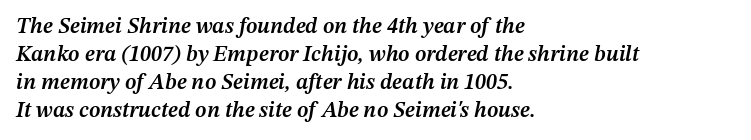
Q: Is the text bold? A: Semi-bold.
Q: Is the text italic (slanted)? A: Yes, it leans right by about 12 degrees.
Q: Is the text underlined? A: No.
Q: How is the paragraph aligned? A: Left-aligned.
Q: Is the spacing between letters normal or unusually wide? A: Normal.
Q: Is the spacing between lines tight, normal or loose? A: Normal.
